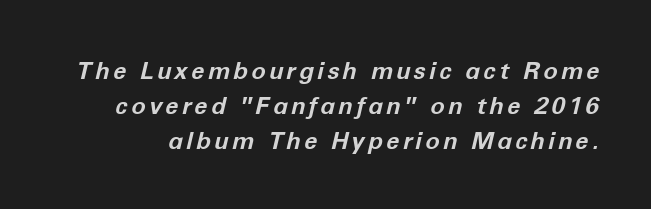
Q: Is the text bold? A: Yes.
Q: Is the text italic (slanted)? A: Yes, it leans right by about 12 degrees.
Q: Is the text underlined? A: No.
Q: Is the spacing between lines tight, normal or loose? A: Normal.
